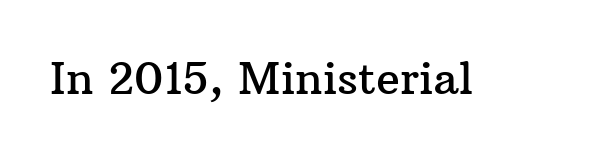
The specimen reads as upright at a glance. Spacing verdict: proportional, widths tailored to each character. The text was rendered using a seriffed face with decorative stroke endings. Bare-footed words on every line.
